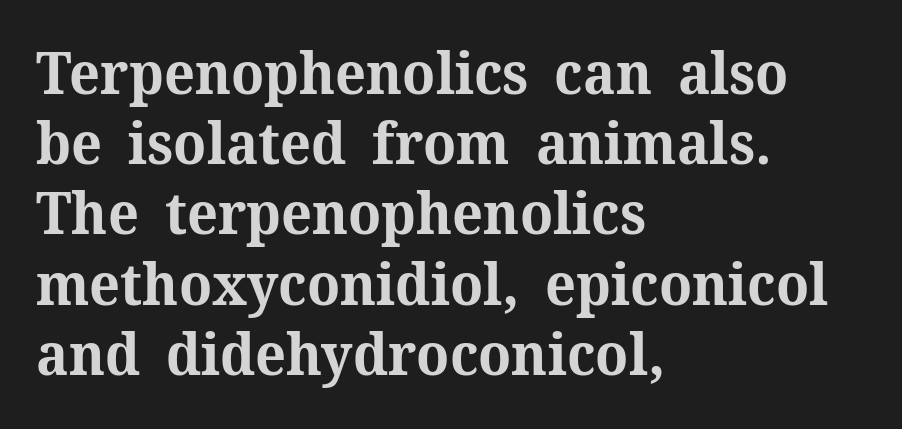
{"serif": "yes", "italic": "no", "bold": "yes", "weight": "bold", "width": "normal", "stroke_contrast": "medium", "x_height": "medium", "monospaced": "no", "underline": "no", "align": "left", "line_spacing_ratio": 1.21, "letter_spacing": "normal", "letter_spacing_em": 0.0, "glyph_px": 58}
